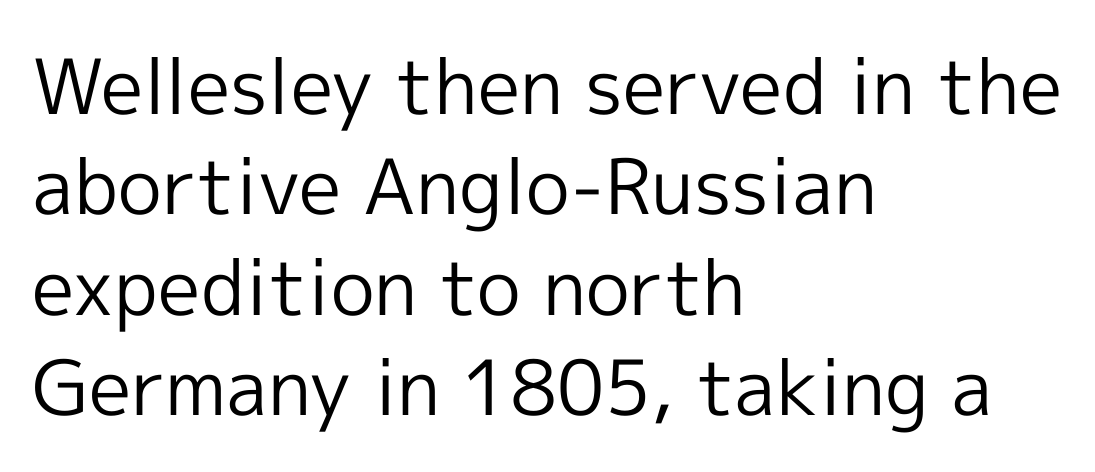
{"serif": "no", "italic": "no", "bold": "no", "weight": "regular", "width": "normal", "x_height": "medium", "monospaced": "no", "underline": "no", "align": "left", "line_spacing": "normal", "line_spacing_ratio": 1.32, "letter_spacing": "normal", "letter_spacing_em": 0.0, "glyph_px": 76}
